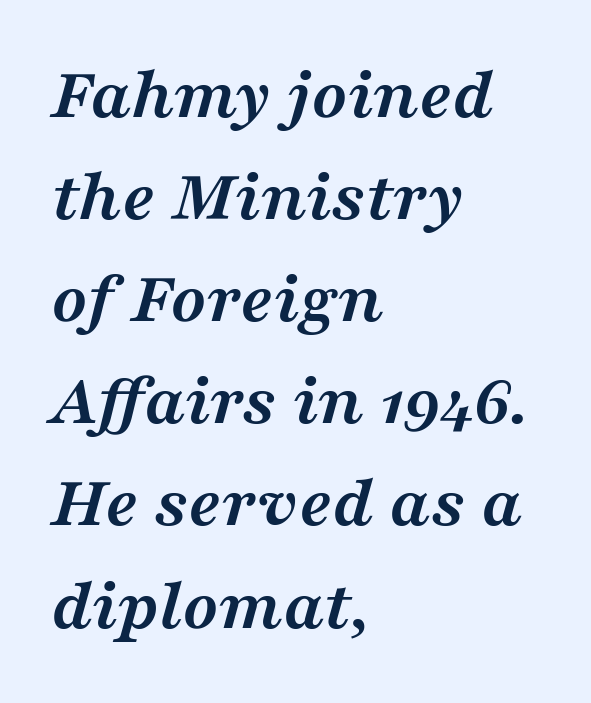
The image shows 74 px semibold, wide serif type, italic (leaning right); set left-aligned, normal line spacing (1.38x), normal letter spacing, not underlined; medium stroke contrast and a medium x-height.
